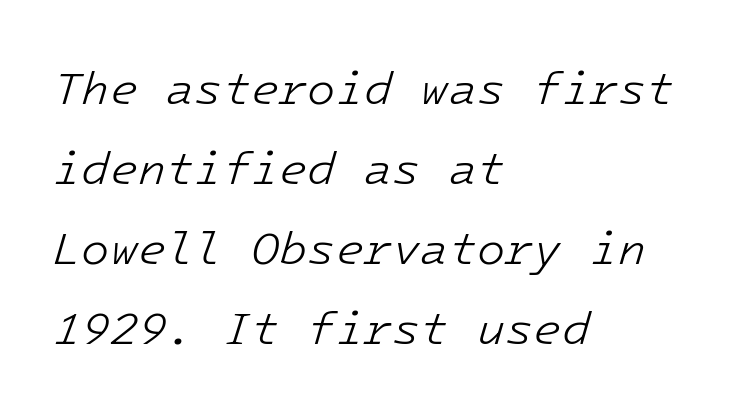
{"italic": "yes", "lean": "right", "slant_degrees": 16, "bold": "no", "weight": "light", "width": "normal", "stroke_contrast": "low", "x_height": "medium", "monospaced": "yes", "underline": "no", "align": "left", "line_spacing_ratio": 1.74, "letter_spacing": "normal", "letter_spacing_em": 0.0, "glyph_px": 46}
